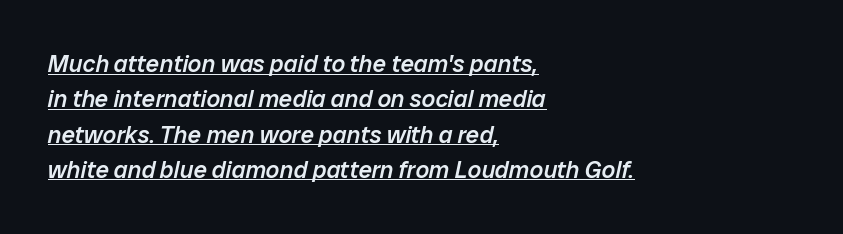
Q: Is the text bold? A: Semi-bold.
Q: Is the text italic (slanted)? A: Yes, it leans right by about 12 degrees.
Q: Is the text underlined? A: Yes.
Q: How is the paragraph aligned? A: Left-aligned.
Q: Is the spacing between letters normal or unusually wide? A: Normal.
Q: Is the spacing between lines tight, normal or loose? A: Normal.
